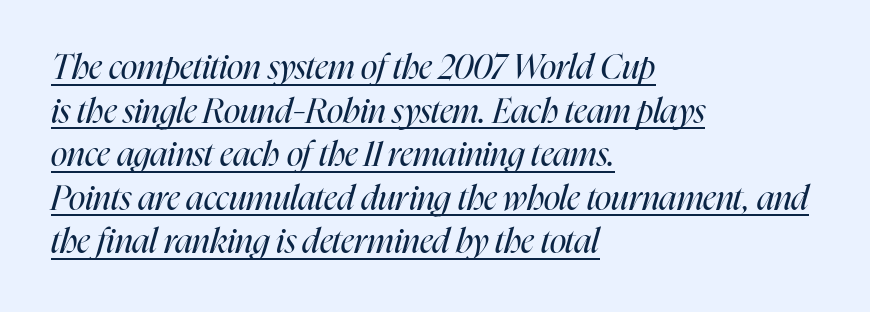
Q: Is the text bold? A: No.
Q: Is the text italic (slanted)? A: Yes, it leans right by about 16 degrees.
Q: Is the text underlined? A: Yes.
Q: How is the paragraph aligned? A: Left-aligned.
Q: Is the spacing between letters normal or unusually wide? A: Normal.
Q: Is the spacing between lines tight, normal or loose? A: Normal.
Q: Width (condensed, normal, or wide)? A: Condensed.
Q: Stroke contrast? A: High.
Q: x-height? A: Medium.
Q: Monospaced? A: No.
